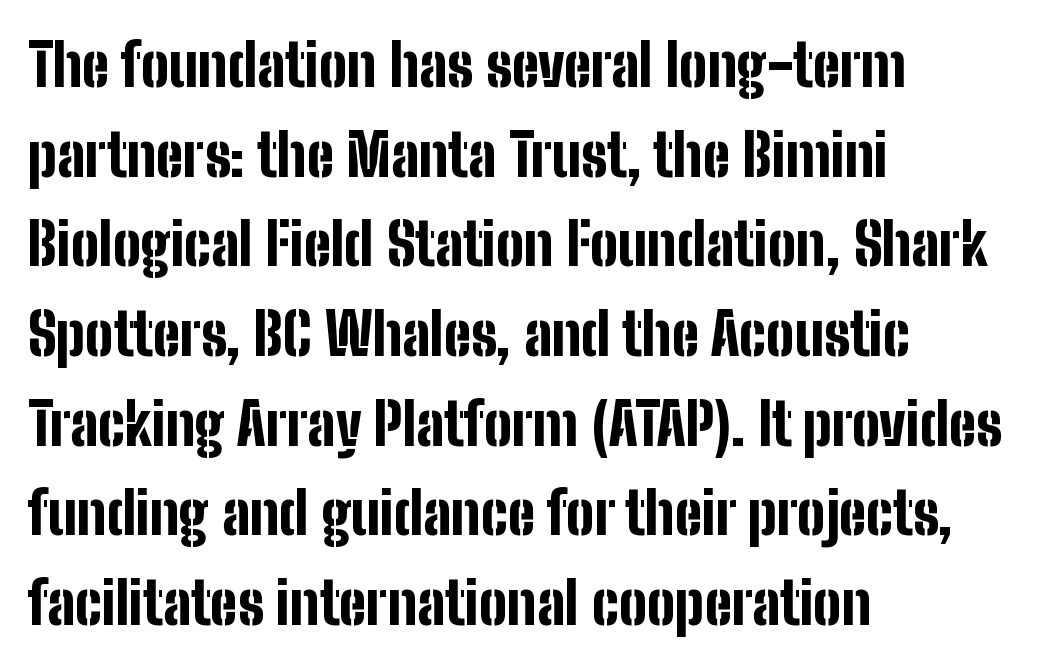
Students, this is bold: see how much ink each stroke carries. The paragraph shown leans on its left margin. The rendering uses natural spacing where letterforms have individual widths. What's the leading like? Ordinary, nothing unusual. A typesetter would mark this as roman, not italic.
